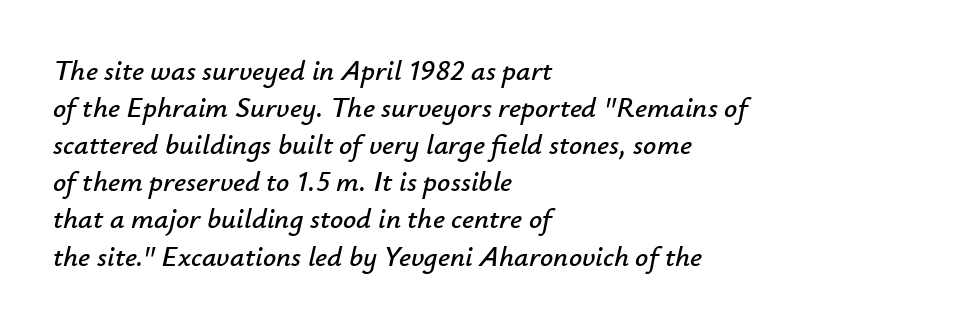
{"italic": "yes", "lean": "right", "slant_degrees": 12, "width": "normal", "stroke_contrast": "low", "x_height": "small", "monospaced": "no", "underline": "no", "align": "left", "line_spacing": "normal", "line_spacing_ratio": 1.28, "letter_spacing": "normal", "letter_spacing_em": 0.0, "glyph_px": 29}
